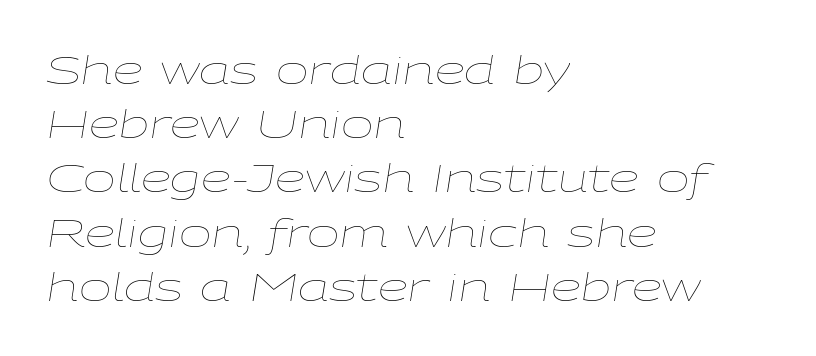
Q: Is the text bold? A: No.
Q: Is the text italic (slanted)? A: Yes, it leans right by about 9 degrees.
Q: Is the text underlined? A: No.
Q: How is the paragraph aligned? A: Left-aligned.
Q: Is the spacing between letters normal or unusually wide? A: Normal.
Q: Is the spacing between lines tight, normal or loose? A: Normal.
Q: Width (condensed, normal, or wide)? A: Wide.
Q: Stroke contrast? A: Low.
Q: x-height? A: Medium.
Q: Monospaced? A: No.
